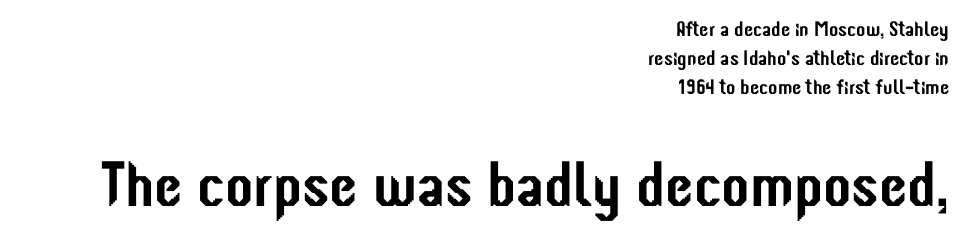
The image shows 64 px condensed sans-serif type, upright; set right-aligned, normal line spacing (1.38x), normal letter spacing, not underlined; the second (bottom) block is 3.05x larger; low stroke contrast and a medium x-height.
